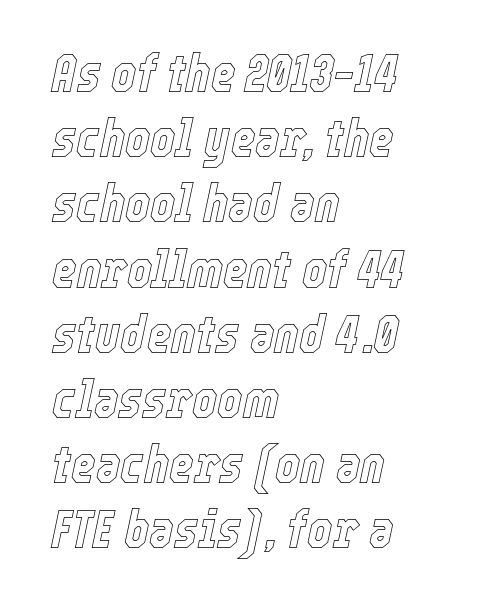
The image shows 53 px condensed type, italic (leaning right); set left-aligned, line spacing 1.23x, normal letter spacing, not underlined; a medium x-height.
